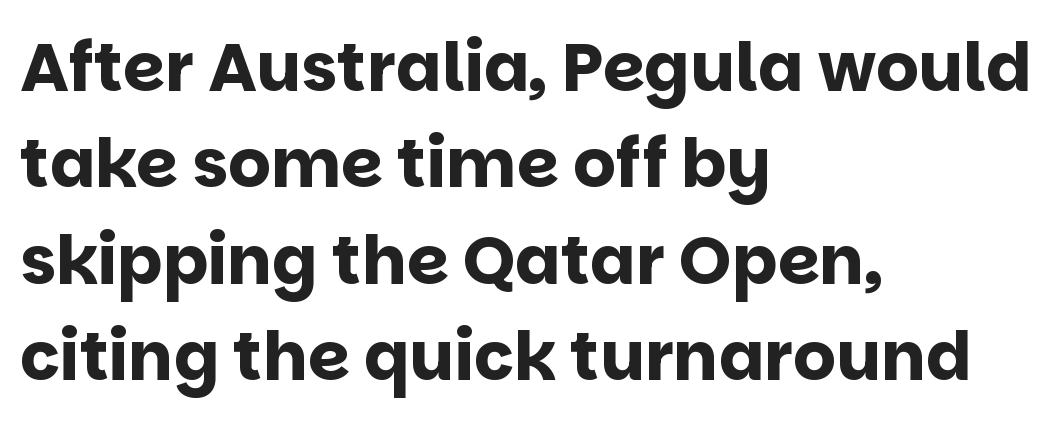
{"serif": "no", "italic": "no", "bold": "yes", "weight": "bold", "width": "normal", "stroke_contrast": "low", "x_height": "large", "monospaced": "no", "underline": "no", "align": "left", "line_spacing": "normal", "line_spacing_ratio": 1.44, "letter_spacing": "normal", "letter_spacing_em": 0.0, "glyph_px": 67}
